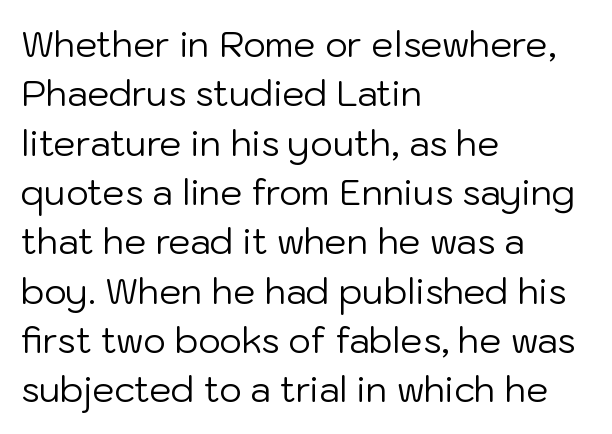
Type style note: lacks serifs. The vertical gap from one line to the next is medium. Tracking here is standard; glyphs follow each other at the usual distance. Bare-footed words on every line. Short and long lines alike share a common starting point at left. Unbolded letterforms with no extra heft.
